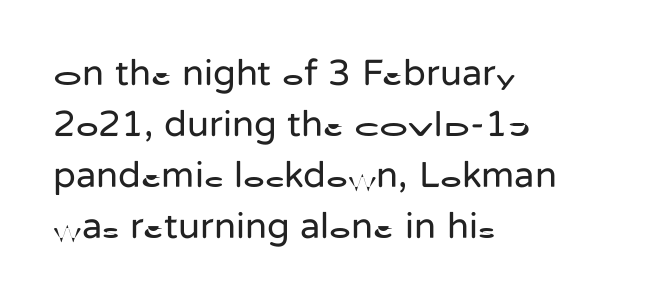
The image shows 37 px regular-weight sans-serif type, upright; set left-aligned, normal line spacing (1.38x), normal letter spacing, not underlined; low stroke contrast and a medium x-height.
